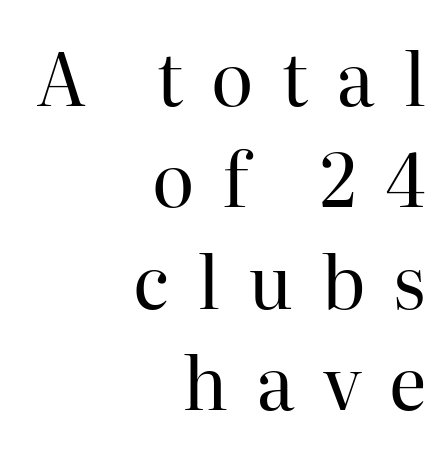
Do the letters lean? They stand straight. The block of text has a typical density, with ordinary space between rows. Spacing between characters has been opened up far beyond the box default. The glyphs in this specimen are seriffed.
